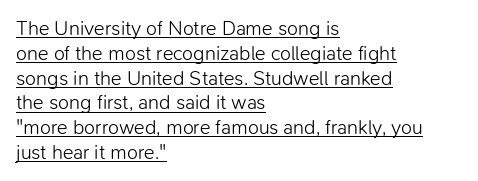
Q: Is the text bold? A: No.
Q: Is the text italic (slanted)? A: No, it is upright.
Q: Is the text underlined? A: Yes.
Q: How is the paragraph aligned? A: Left-aligned.
Q: Is the spacing between letters normal or unusually wide? A: Normal.
